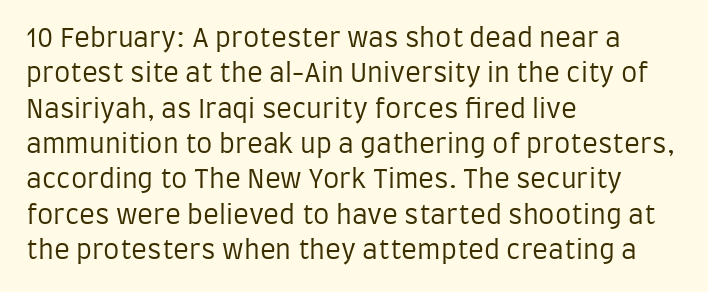
Q: Is the text bold? A: No.
Q: Is the text italic (slanted)? A: No, it is upright.
Q: Is the text underlined? A: No.
Q: How is the paragraph aligned? A: Left-aligned.
Q: Is the spacing between letters normal or unusually wide? A: Normal.
Q: Is the spacing between lines tight, normal or loose? A: Normal.
